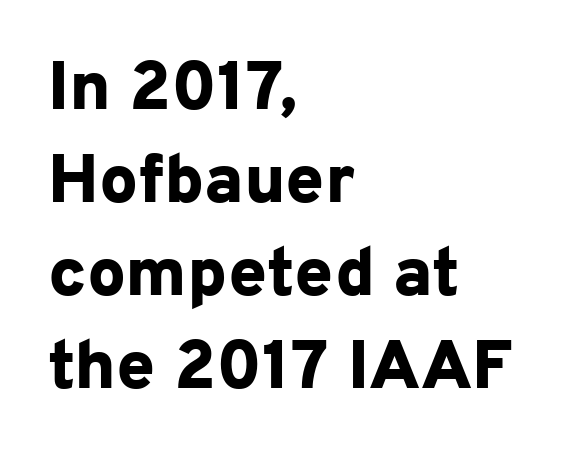
The passage shown is typed in a proportional face where columns would drift. Short note: letters normally spaced. A student would call this left alignment; a typographer would say flush left, rag right. Bold? Absolutely — the strokes are thick and heavy.
